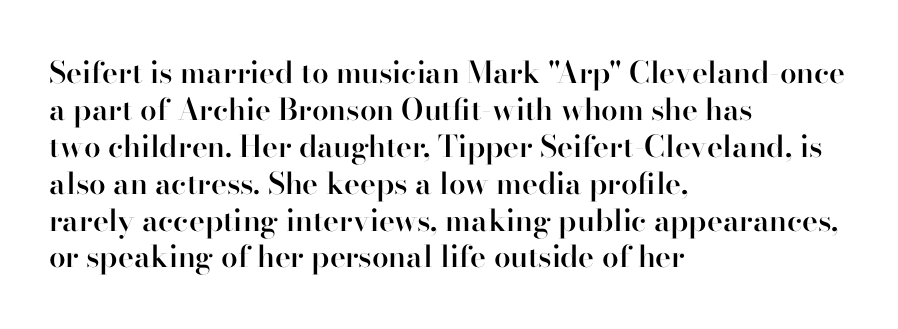
The letters advance in unequal steps, a hallmark of proportional type. Horizontal alignment here is leftward, the default for most running prose. Heft: intermediate — a semibold. Little horizontal feet cap the strokes, marking this as serif type. Unlike italic type, these characters show no tilt at all. Students, note that the glyphs here touch the page at normal intervals.
